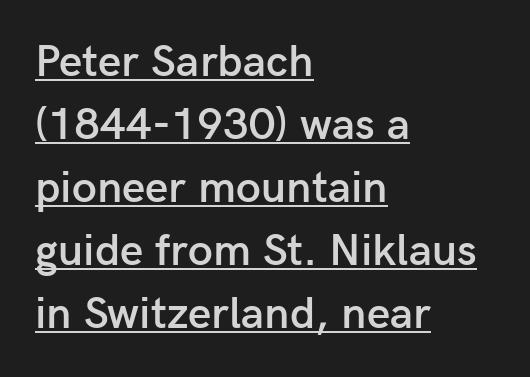
Typeset ragged right — the left edge is the straight one. In designer terms, the underline attribute is active on this setting. Slightly chunky letters — semibold, I'd say, not full bold. This sample has the flowing, uneven cadence of proportional lettering. This sample uses a sans-serif face.
